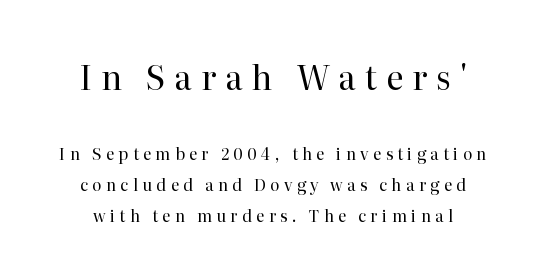
The image shows 33 px regular-weight serif type, upright; set loose line spacing (1.94x), unusually wide letter spacing (+0.27 em), not underlined; the first (top) block is 2.06x larger; high stroke contrast and a medium x-height.
